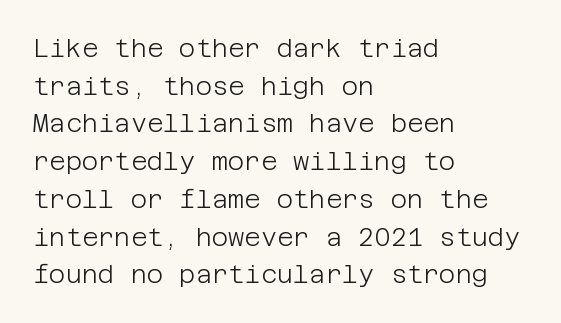
Q: Is the text bold? A: No.
Q: Is the text italic (slanted)? A: No, it is upright.
Q: Is the text underlined? A: No.
Q: How is the paragraph aligned? A: Left-aligned.
Q: Is the spacing between letters normal or unusually wide? A: Normal.
Q: Is the spacing between lines tight, normal or loose? A: Normal.
